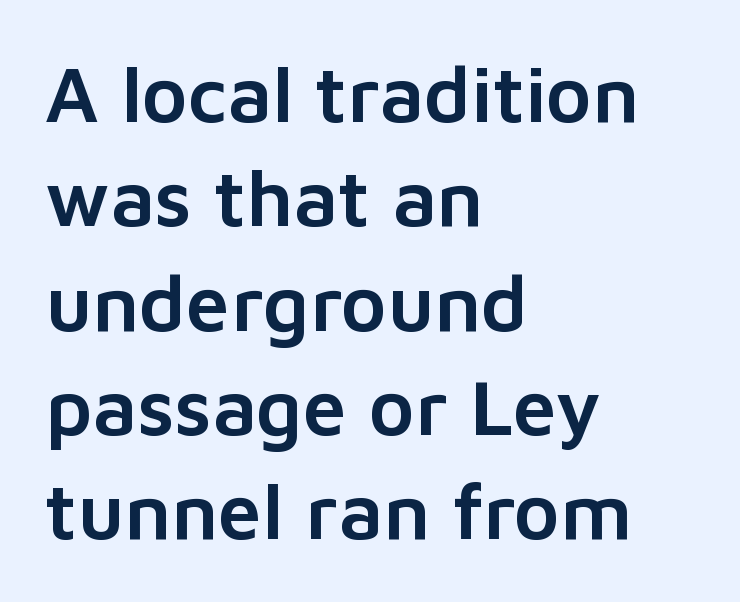
Normally led — the rows are evenly, conventionally spaced. A typesetter would call this proportional, since set widths differ per character. The rag falls on the right side of this text block. Posture: vertical. The tracking reads as untouched default to a designer's eye. Does the type have serifs? No, each stem ends abruptly.
